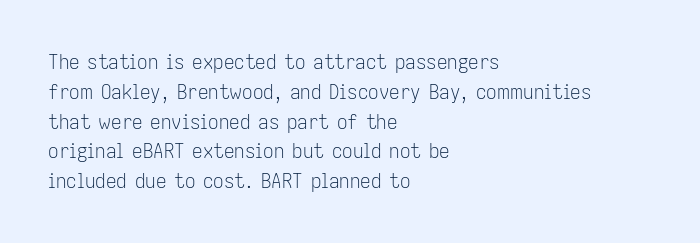
Q: Is the text bold? A: No.
Q: Is the text italic (slanted)? A: No, it is upright.
Q: Is the text underlined? A: No.
Q: How is the paragraph aligned? A: Left-aligned.
Q: Is the spacing between letters normal or unusually wide? A: Normal.
Q: Is the spacing between lines tight, normal or loose? A: Normal.
